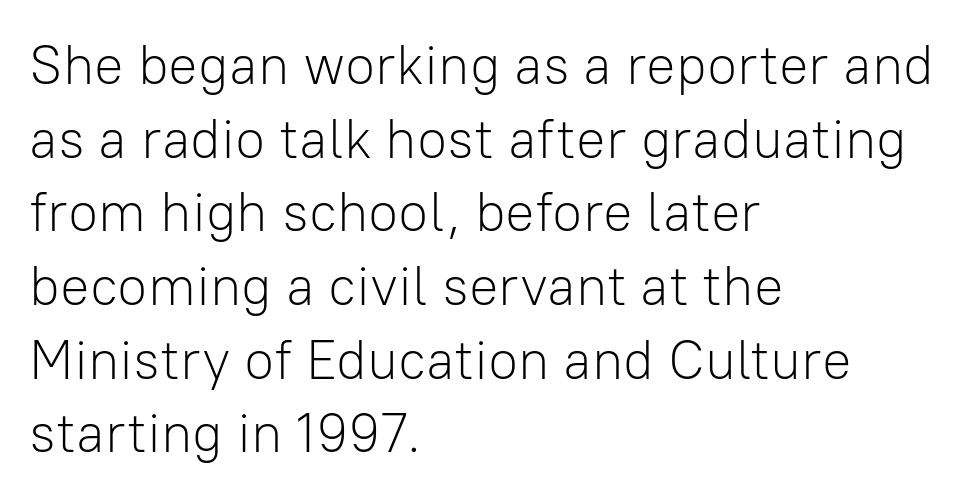
{"serif": "no", "italic": "no", "bold": "no", "weight": "light", "width": "normal", "stroke_contrast": "low", "x_height": "medium", "monospaced": "no", "underline": "no", "align": "left", "line_spacing": "normal", "line_spacing_ratio": 1.34, "letter_spacing": "normal", "letter_spacing_em": 0.0, "glyph_px": 55}
